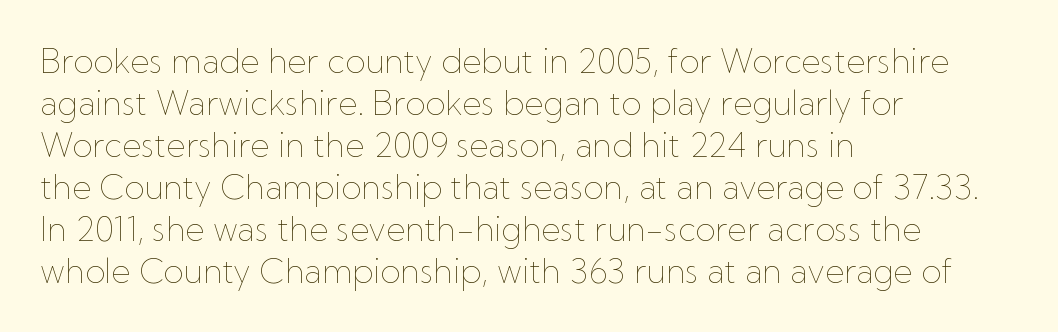
The image shows 33 px thin type, upright; set left-aligned, normal line spacing (1.27x), normal letter spacing, not underlined; low stroke contrast and a medium x-height.
